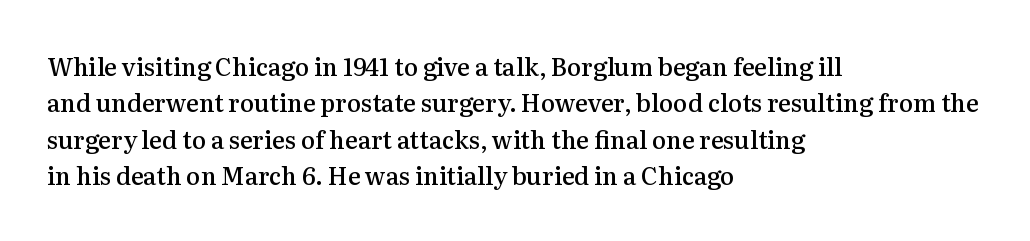
The image shows 24 px text type, upright; set left-aligned, normal line spacing (1.52x), normal letter spacing, not underlined.
